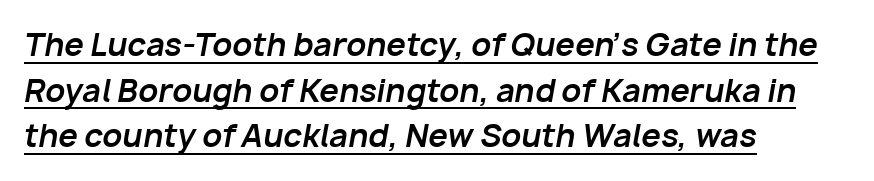
The image shows 31 px bold type, italic (leaning right); set left-aligned, normal line spacing (1.47x), normal letter spacing, underlined; low stroke contrast and a medium x-height.
